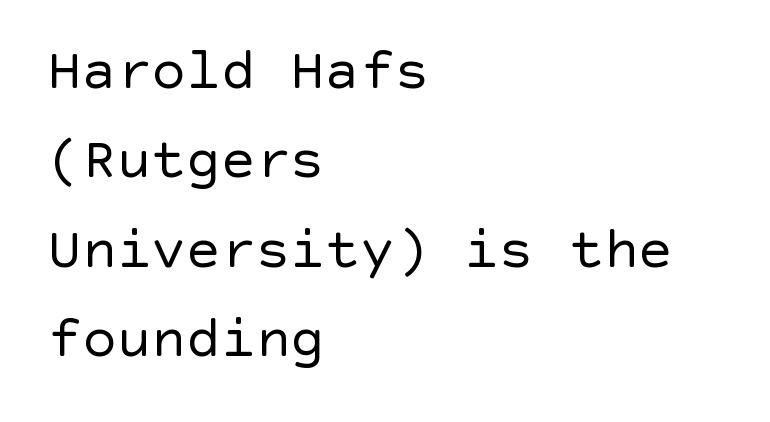
{"serif": "no", "italic": "no", "bold": "no", "weight": "regular", "width": "normal", "x_height": "large", "underline": "no", "align": "left", "line_spacing": "normal", "line_spacing_ratio": 1.54, "letter_spacing": "normal", "letter_spacing_em": 0.0, "glyph_px": 58}
